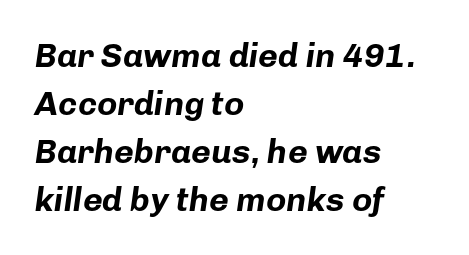
{"italic": "yes", "lean": "right", "slant_degrees": 8, "bold": "yes", "weight": "bold", "width": "normal", "stroke_contrast": "low", "x_height": "medium", "monospaced": "no", "underline": "no", "align": "left", "line_spacing": "normal", "line_spacing_ratio": 1.41, "letter_spacing": "normal", "letter_spacing_em": 0.0, "glyph_px": 34}
